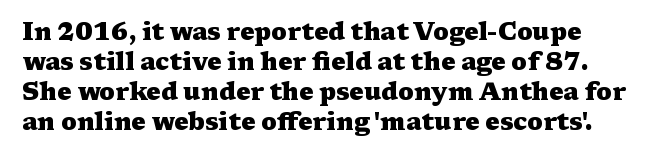
The letters are bold, with thick, heavy strokes. These lines keep a tight, regular rhythm from letter to letter. Beneath every word, the page is bare. When letters stand straight like this, we call the style roman or upright. Quick note: interline space is typical.
